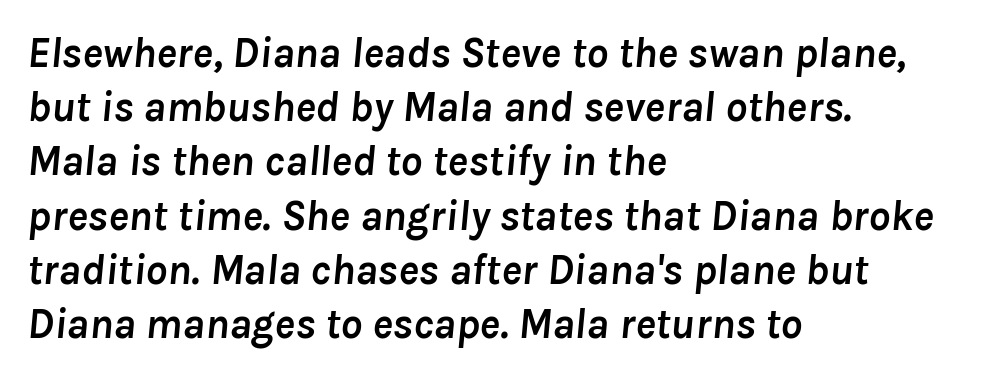
How are the letters spaced? Ordinarily, with no added tracking. Every row of glyphs begins at an identical x-position on the left. The space beneath each line is pristine and unruled. Italic? Definitely — the glyphs are oblique. Here the designer chose a conventional face with non-uniform glyph widths. Caption: bold face, heavy strokes.
